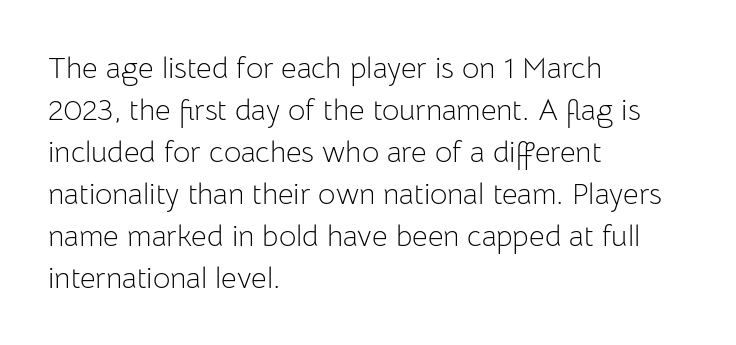
The rendering anchors every line to the left-hand side. The font sits on the lighter half of the weight spectrum, regular included. To sum up the face: it is a sans, with no serifs. Words appear dense and cohesive because spacing is normal. Designer's note — italics off, roman on. The rendering uses natural spacing where letterforms have individual widths.
